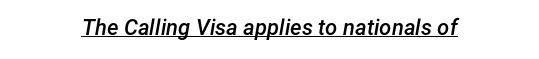
Q: Is the text bold? A: Semi-bold.
Q: Is the text italic (slanted)? A: Yes, it leans right by about 12 degrees.
Q: Is the text underlined? A: Yes.
Q: How is the paragraph aligned? A: Centered.
Q: Is the spacing between letters normal or unusually wide? A: Normal.
